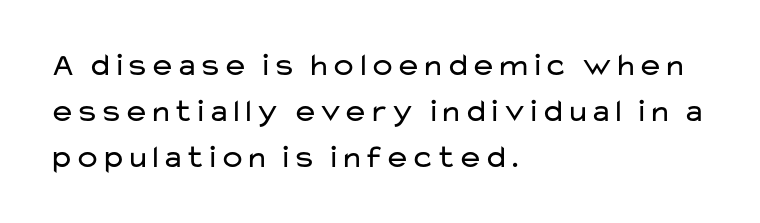
Is there much room between lines? A standard amount, neither cramped nor airy. Does the lettering tilt? It doesn't — this is upright. The typeface has the unassuming heft of standard copy or less. Look at the bottom of the vertical strokes: they stop flat, with no serifs. Underlining? Definitely not there.
